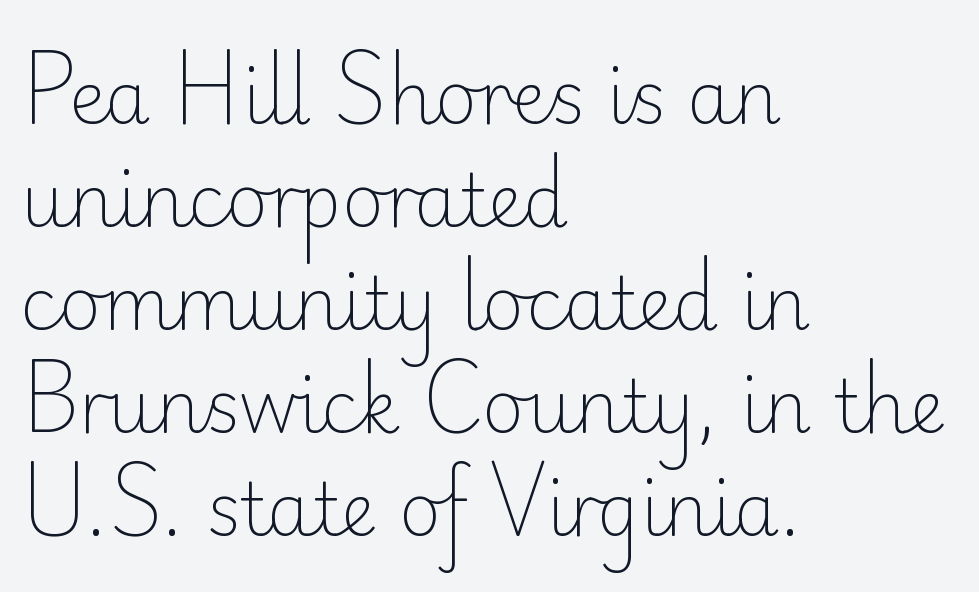
The image shows 72 px light sans-serif type, upright; set left-aligned, normal line spacing (1.43x), normal letter spacing, not underlined; low stroke contrast and a small x-height.
